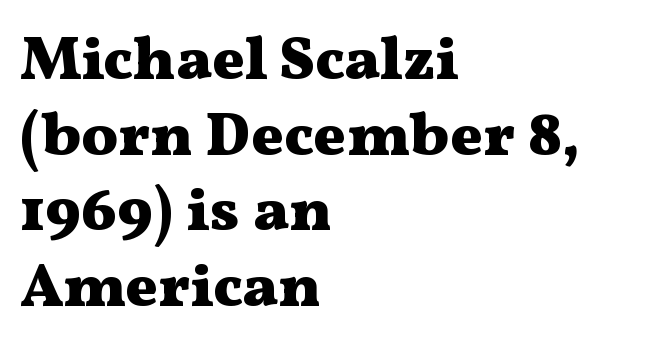
{"serif": "yes", "italic": "no", "bold": "yes", "weight": "heavy", "width": "wide", "stroke_contrast": "medium", "x_height": "medium", "monospaced": "no", "underline": "no", "align": "left", "line_spacing_ratio": 1.24, "letter_spacing": "normal", "letter_spacing_em": 0.0, "glyph_px": 61}
